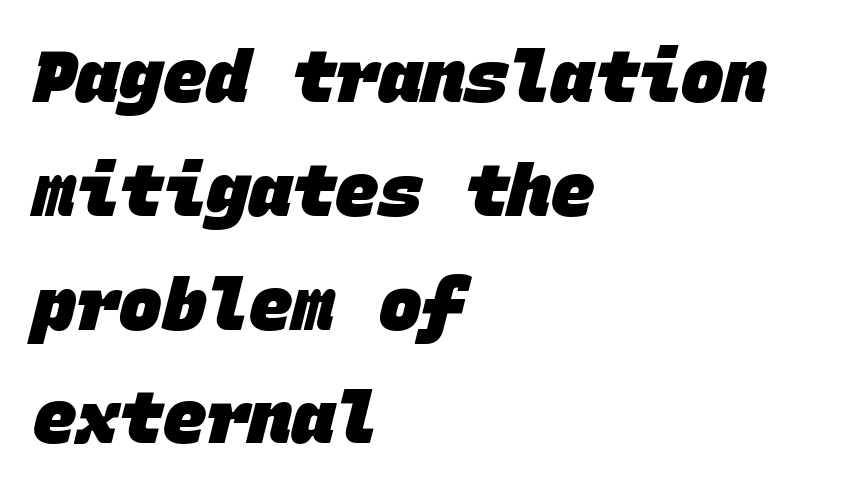
Observe the absence of serifs on each vertical stroke in this sample. Here the designer chose a console-style face with uniform glyph widths. The compositor pushed each line to the left boundary. The space beneath each line is pristine and unruled. The rendering uses a moderate line-height, typical for paragraphs.
